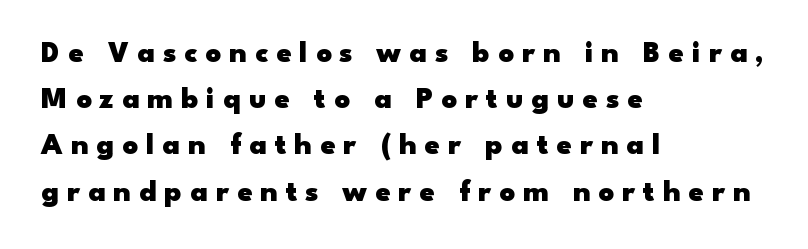
Pretty heavy lettering here — definitely bold. Horizontally, the lines are justified to the leading edge only. Looks like regular typesetting: each glyph gets only the width it needs. Summary of vertical rhythm: regular, with standard interline spacing.
